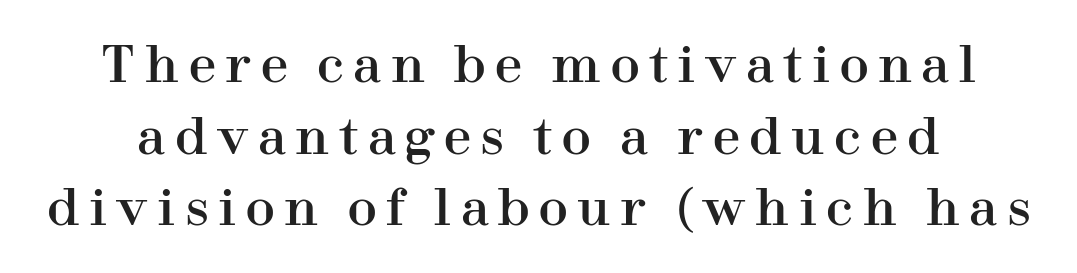
Q: Is the text italic (slanted)? A: No, it is upright.
Q: Is the typeface a serif or a sans-serif typeface? A: Serif.
Q: Is the text underlined? A: No.
Q: Is the spacing between letters normal or unusually wide? A: Unusually wide.
Q: Is the spacing between lines tight, normal or loose? A: Normal.
Q: Width (condensed, normal, or wide)? A: Normal.
Q: Stroke contrast? A: High.
Q: x-height? A: Medium.
Q: Monospaced? A: No.
